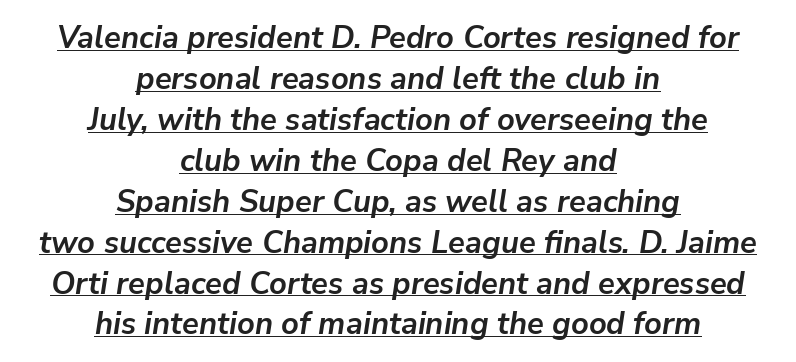
{"italic": "yes", "lean": "right", "slant_degrees": 9, "bold": "yes", "weight": "semibold", "width": "normal", "stroke_contrast": "low", "x_height": "medium", "monospaced": "no", "underline": "yes", "align": "center", "line_spacing": "normal", "line_spacing_ratio": 1.32, "letter_spacing": "normal", "letter_spacing_em": 0.0, "glyph_px": 31}
